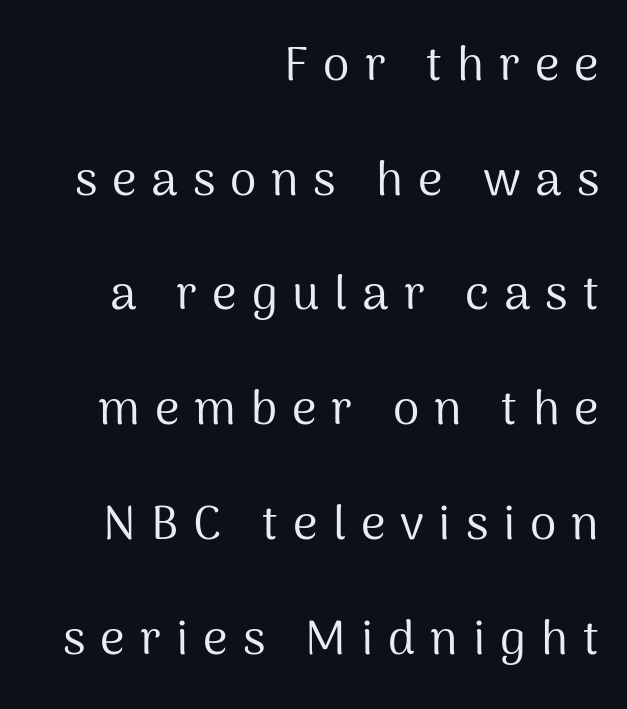
The image shows 48 px regular-weight sans-serif type, upright; set right-aligned, loose line spacing (2.39x), unusually wide letter spacing (+0.31 em), not underlined; medium stroke contrast and a medium x-height.
